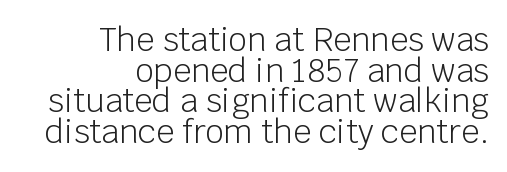
{"serif": "no", "italic": "no", "bold": "no", "weight": "light", "width": "normal", "stroke_contrast": "low", "x_height": "large", "monospaced": "no", "underline": "no", "align": "right", "line_spacing": "tight", "line_spacing_ratio": 0.96, "letter_spacing": "normal", "letter_spacing_em": 0.0, "glyph_px": 32}
